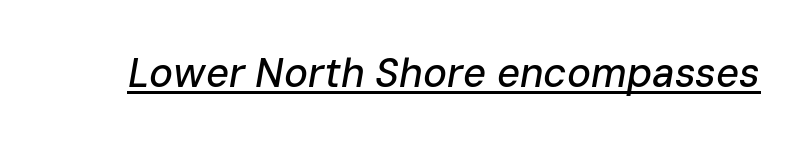
The image shows 40 px text type, italic (leaning right); set normal letter spacing, underlined; low stroke contrast and a medium x-height.
